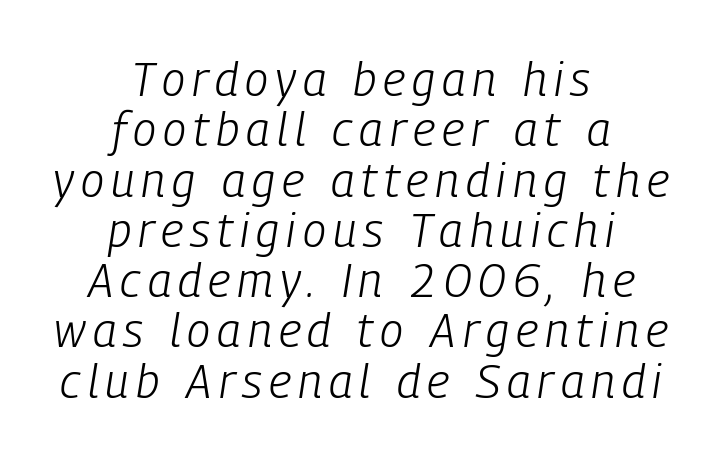
The vertical gap from one line to the next is small. The gap between lines stays unmarked. Where is the straight margin? There isn't one; the lines are centered. The letterforms sit at book weight or below. Compared with ordinary roman type, these characters are visibly tilted. The face used here is proportionally spaced, like ordinary book or web type.
